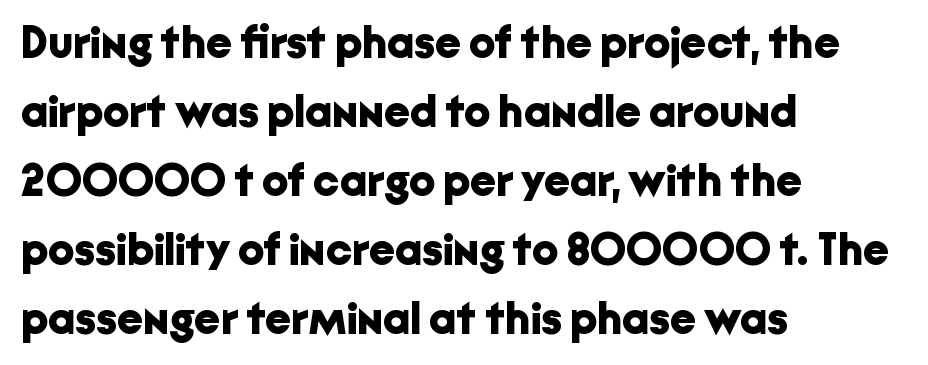
{"serif": "no", "italic": "no", "bold": "yes", "weight": "bold", "width": "normal", "stroke_contrast": "low", "x_height": "medium", "monospaced": "no", "underline": "no", "align": "left", "line_spacing": "normal", "line_spacing_ratio": 1.5, "letter_spacing": "normal", "letter_spacing_em": 0.0, "glyph_px": 46}
